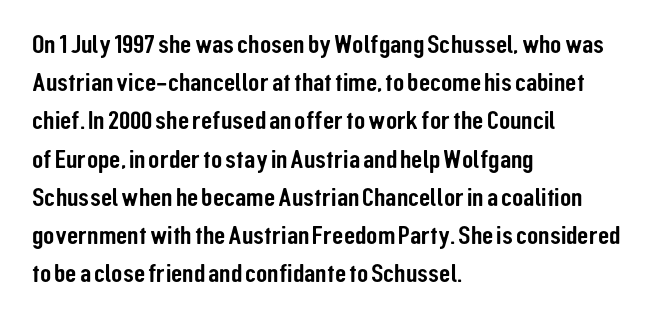
Glance below the letters and you will spot only blank space. Interline gaps are of average width in this sample. The type sits square on the baseline with zero lean. The text block is weighted toward the left margin, trailing off unevenly rightward. These lines keep a tight, regular rhythm from letter to letter.
